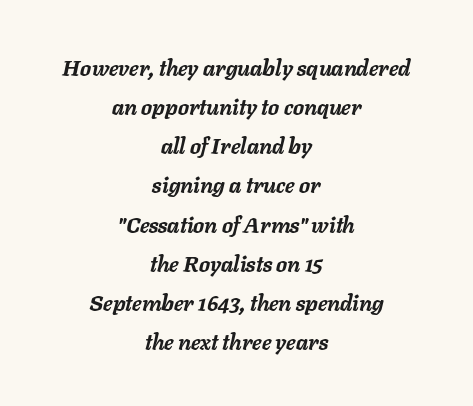
The image shows 22 px bold type, italic (leaning right); set centered, line spacing 1.78x, normal letter spacing, not underlined.
